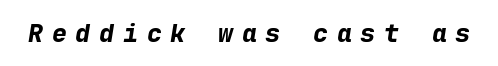
Slanted lettering throughout. Is the letter spacing exaggerated? Yes — the characters are pushed far apart. I'd describe the lettering as bold — thick and assertive. Beneath every word, the page is bare.
